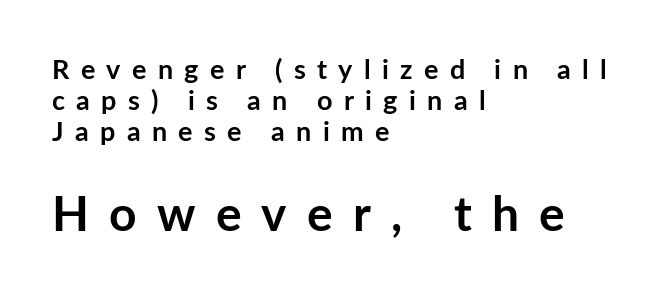
Q: Is the text bold? A: Yes.
Q: Is the text italic (slanted)? A: No, it is upright.
Q: Is the typeface a serif or a sans-serif typeface? A: Sans-serif.
Q: Is the text underlined? A: No.
Q: How is the paragraph aligned? A: Left-aligned.
Q: Is the spacing between letters normal or unusually wide? A: Unusually wide.
Q: Is the spacing between lines tight, normal or loose? A: Tight.
Q: Which block of text is set in a larger size, the first (top) or the second (bottom)? A: The second (bottom) one.
Q: Width (condensed, normal, or wide)? A: Normal.
Q: Stroke contrast? A: Low.
Q: x-height? A: Medium.
Q: Monospaced? A: No.
